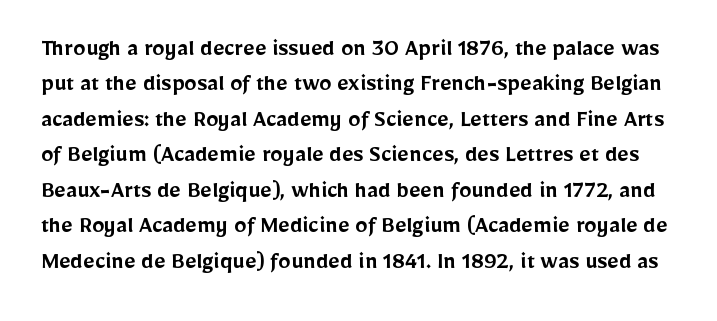
The image shows 25 px text type, upright; set normal line spacing (1.42x), normal letter spacing, not underlined.
